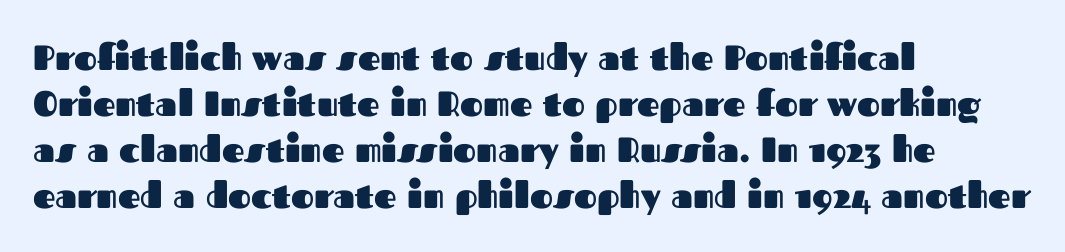
{"serif": "no", "italic": "no", "bold": "yes", "weight": "heavy", "width": "normal", "stroke_contrast": "medium", "x_height": "medium", "monospaced": "no", "underline": "no", "align": "left", "line_spacing": "normal", "line_spacing_ratio": 1.31, "letter_spacing": "normal", "letter_spacing_em": 0.0, "glyph_px": 35}
